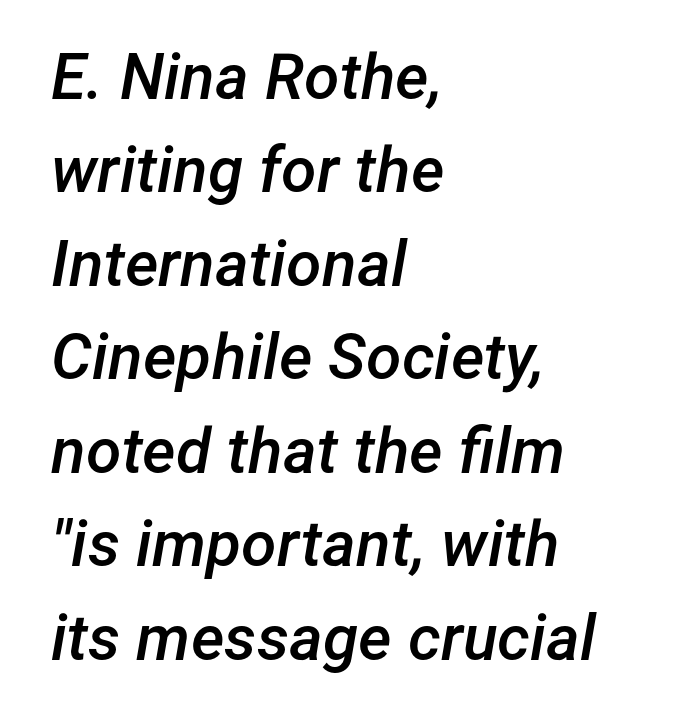
The image shows 64 px semibold type, italic (leaning right); set left-aligned, normal line spacing (1.46x), normal letter spacing, not underlined; low stroke contrast and a medium x-height.
